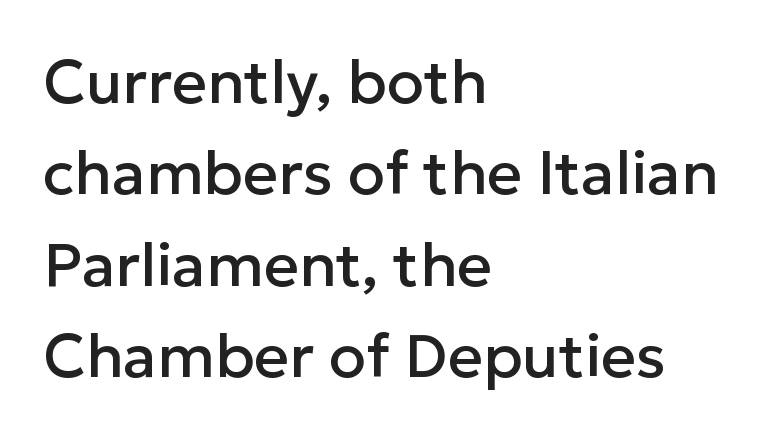
{"serif": "no", "italic": "no", "width": "normal", "stroke_contrast": "low", "x_height": "medium", "monospaced": "no", "underline": "no", "align": "left", "line_spacing": "normal", "line_spacing_ratio": 1.5, "letter_spacing": "normal", "letter_spacing_em": 0.0, "glyph_px": 61}
